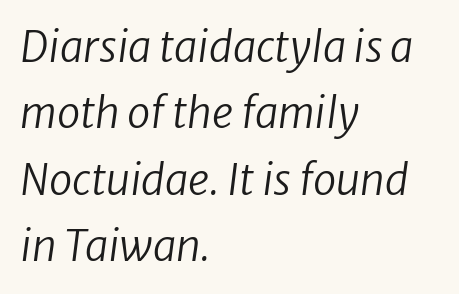
Q: Is the text bold? A: No.
Q: Is the typeface a serif or a sans-serif typeface? A: Sans-serif.
Q: Is the text underlined? A: No.
Q: How is the paragraph aligned? A: Left-aligned.
Q: Is the spacing between letters normal or unusually wide? A: Normal.
Q: Is the spacing between lines tight, normal or loose? A: Normal.
Q: Width (condensed, normal, or wide)? A: Normal.
Q: Stroke contrast? A: Low.
Q: x-height? A: Medium.
Q: Monospaced? A: No.
